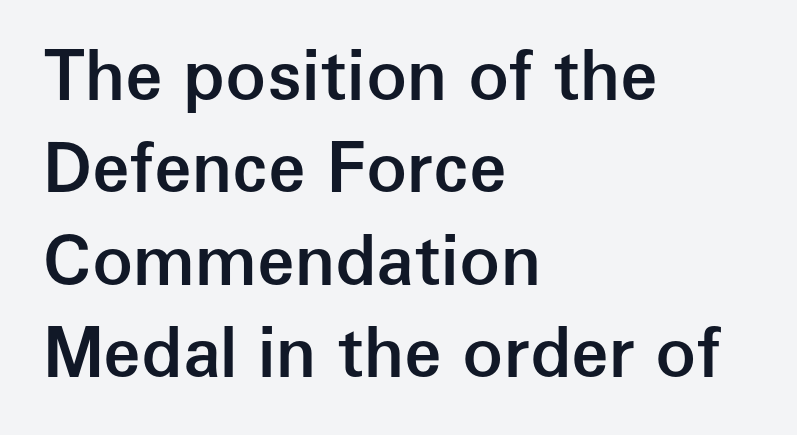
The image shows 68 px semibold sans-serif type, upright; set left-aligned, normal line spacing (1.36x), normal letter spacing, not underlined; low stroke contrast and a medium x-height.
